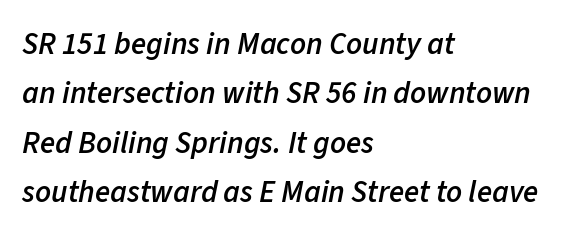
The image shows 31 px semibold type, italic (leaning right); set left-aligned, normal line spacing (1.59x), normal letter spacing, not underlined; low stroke contrast and a medium x-height.
